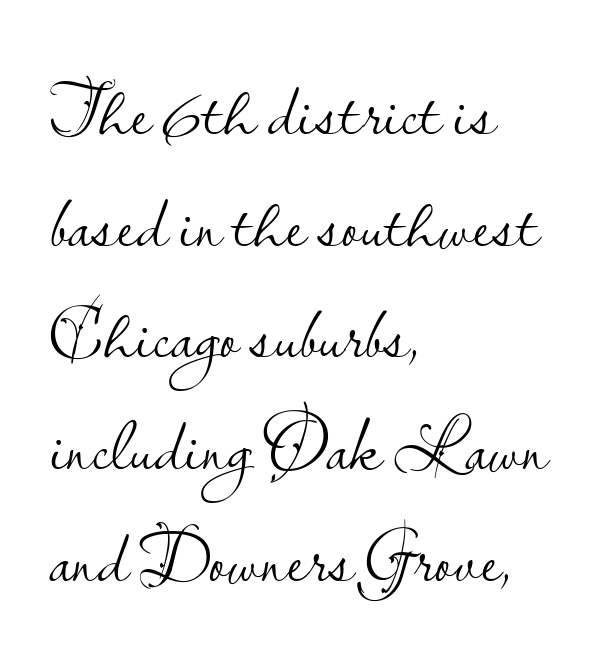
{"serif": "no", "bold": "no", "weight": "light", "width": "normal", "stroke_contrast": "low", "x_height": "small", "monospaced": "no", "underline": "no", "align": "left", "line_spacing": "normal", "line_spacing_ratio": 1.47, "letter_spacing": "normal", "letter_spacing_em": 0.0, "glyph_px": 76}
